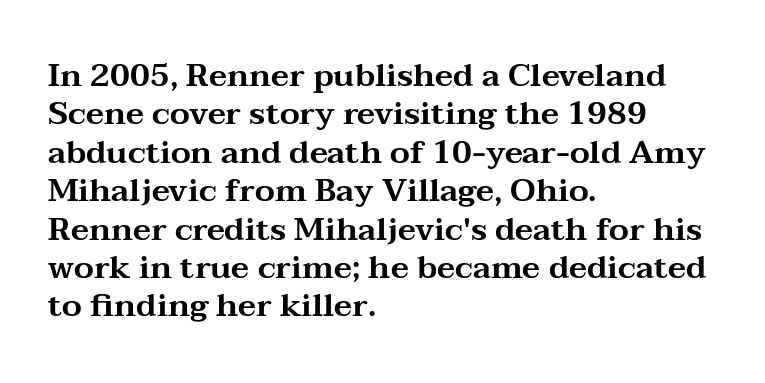
Q: Is the text italic (slanted)? A: No, it is upright.
Q: Is the typeface a serif or a sans-serif typeface? A: Serif.
Q: Is the text underlined? A: No.
Q: How is the paragraph aligned? A: Left-aligned.
Q: Is the spacing between letters normal or unusually wide? A: Normal.
Q: Width (condensed, normal, or wide)? A: Wide.
Q: Stroke contrast? A: Medium.
Q: x-height? A: Medium.
Q: Monospaced? A: No.
